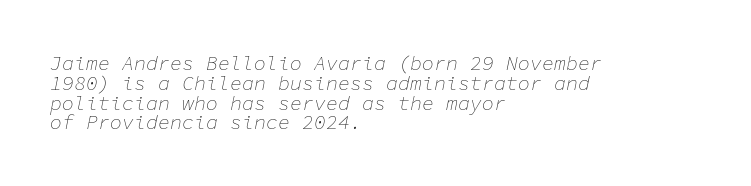
Compared with ordinary roman type, these characters are visibly tilted. Default kerning and tracking; the words read as compact shapes. Letters rest on an invisible, unmarked baseline. The line-height multiplier appears low, near solid setting.
